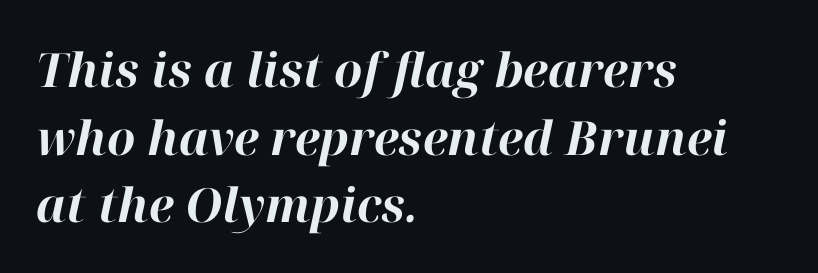
The letters are slanted; this is an italic face. These lines are rendered in a variable-pitch font. Notice how thick the strokes are: this is what a full bold looks like. In terms of leading, this rendering sits right in the middle.
